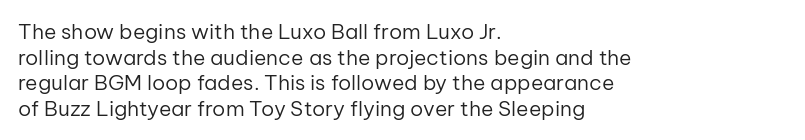
{"italic": "no", "bold": "no", "underline": "no", "align": "left", "line_spacing_ratio": 1.22, "letter_spacing": "normal", "letter_spacing_em": 0.0, "glyph_px": 21}
